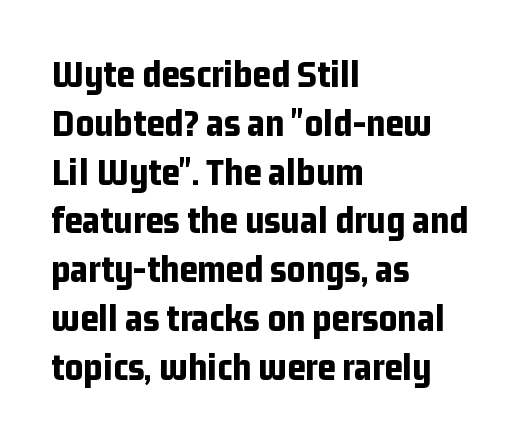
Q: Is the text bold? A: Yes.
Q: Is the text italic (slanted)? A: No, it is upright.
Q: Is the typeface a serif or a sans-serif typeface? A: Sans-serif.
Q: Is the text underlined? A: No.
Q: How is the paragraph aligned? A: Left-aligned.
Q: Is the spacing between letters normal or unusually wide? A: Normal.
Q: Width (condensed, normal, or wide)? A: Condensed.
Q: Stroke contrast? A: Low.
Q: x-height? A: Medium.
Q: Monospaced? A: No.
